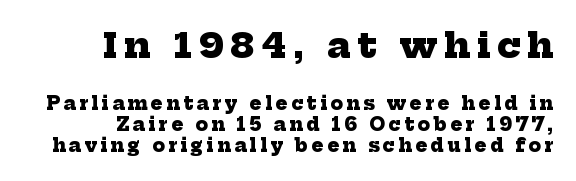
Q: Is the text bold? A: Yes.
Q: Is the typeface a serif or a sans-serif typeface? A: Serif.
Q: Is the text underlined? A: No.
Q: How is the paragraph aligned? A: Right-aligned.
Q: Which block of text is set in a larger size, the first (top) or the second (bottom)? A: The first (top) one.
Q: Width (condensed, normal, or wide)? A: Normal.
Q: Stroke contrast? A: Low.
Q: x-height? A: Medium.
Q: Monospaced? A: No.
